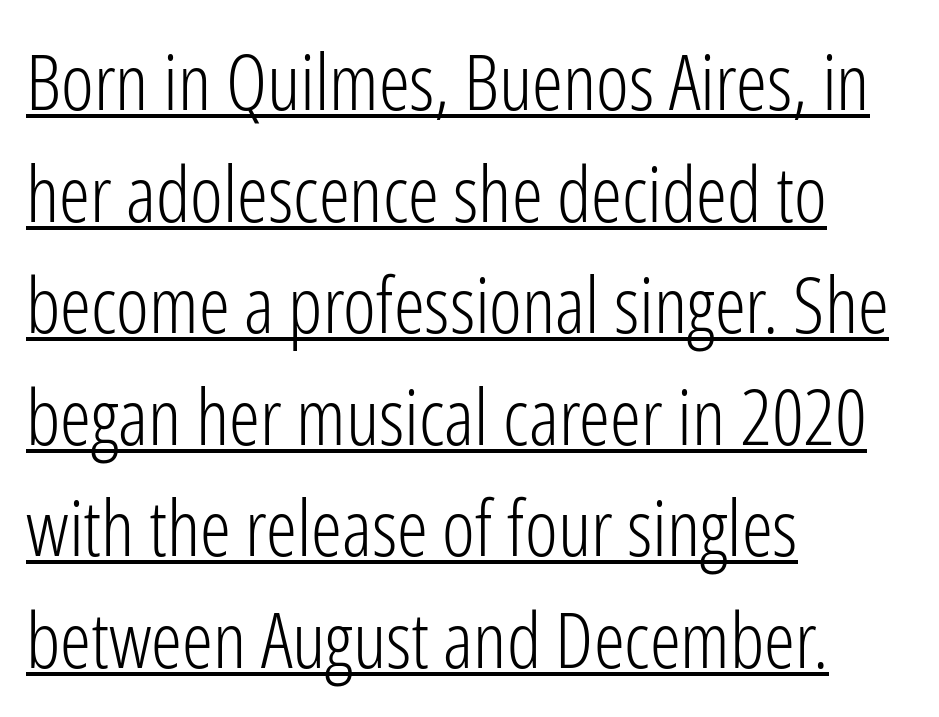
The image shows 78 px light, condensed sans-serif type, upright; set left-aligned, normal line spacing (1.43x), normal letter spacing, underlined; low stroke contrast and a medium x-height.
